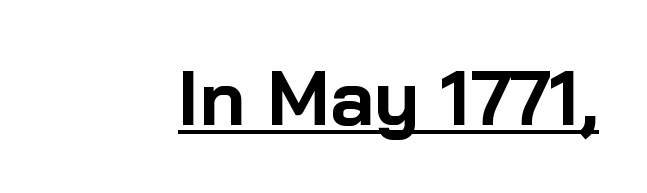
Q: Is the text bold? A: Yes.
Q: Is the text italic (slanted)? A: No, it is upright.
Q: Is the typeface a serif or a sans-serif typeface? A: Sans-serif.
Q: Is the text underlined? A: Yes.
Q: Is the spacing between letters normal or unusually wide? A: Normal.
Q: Width (condensed, normal, or wide)? A: Normal.
Q: Stroke contrast? A: Low.
Q: x-height? A: Medium.
Q: Monospaced? A: No.
